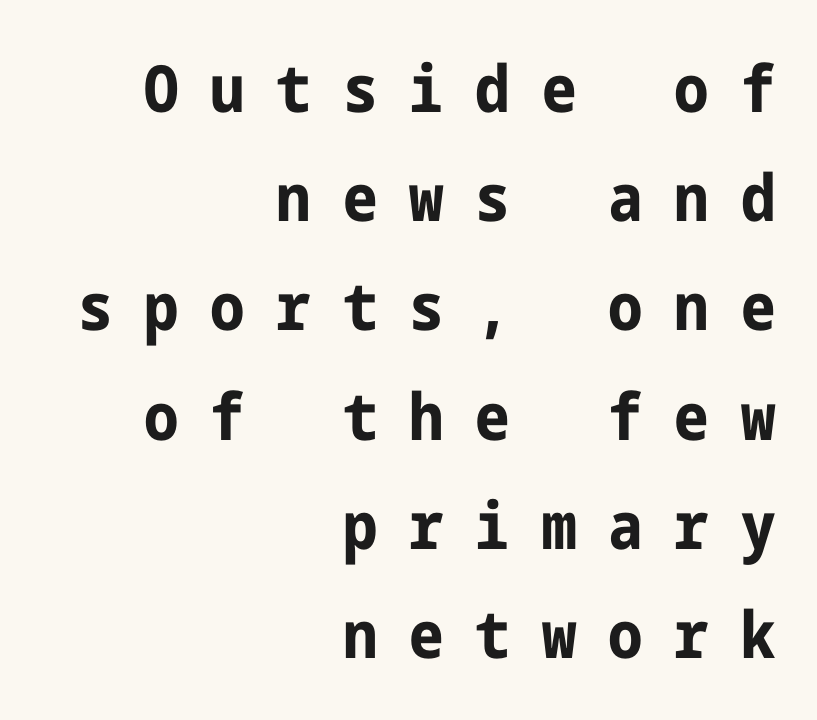
Alignment: flush right. Posture: straight, roman, zero tilt. I'd describe the lettering as bold — thick and assertive. Nothing sits at the stroke ends, so this counts as sans-serif.
